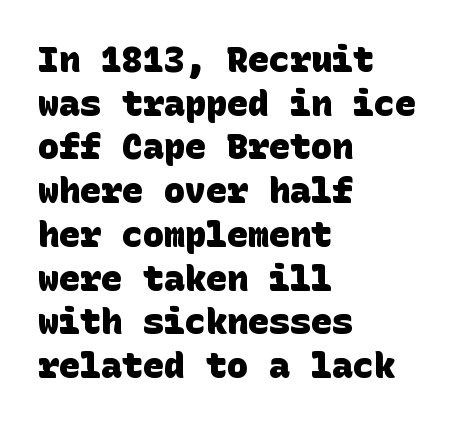
Honestly, the row spacing looks completely unremarkable. Decoration check: the copy has no underline. The passage shown has conventional tracking throughout. The typesetting leans heavy: a genuine bold. No feet cap the strokes, marking this as sans-serif type.
